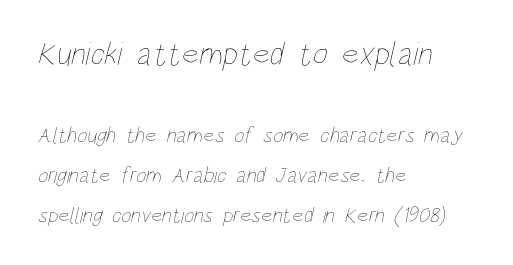
{"bold": "no", "weight": "thin", "width": "condensed", "stroke_contrast": "low", "x_height": "large", "monospaced": "no", "underline": "no", "align": "left", "line_spacing_ratio": 1.83, "letter_spacing": "normal", "letter_spacing_em": 0.0, "larger_block": "first", "size_ratio": 1.5, "glyph_px": 33}
